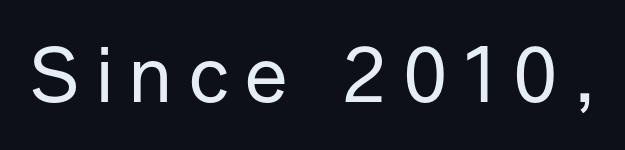
Q: Is the text italic (slanted)? A: No, it is upright.
Q: Is the typeface a serif or a sans-serif typeface? A: Sans-serif.
Q: Is the text underlined? A: No.
Q: Is the spacing between letters normal or unusually wide? A: Unusually wide.
Q: Width (condensed, normal, or wide)? A: Normal.
Q: Stroke contrast? A: Low.
Q: x-height? A: Medium.
Q: Monospaced? A: No.
